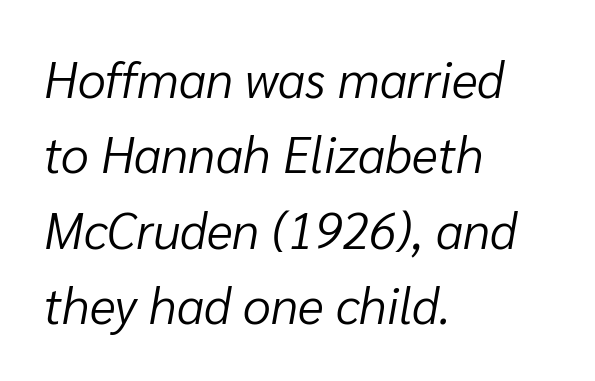
{"italic": "yes", "lean": "right", "slant_degrees": 10, "bold": "no", "weight": "light", "width": "normal", "stroke_contrast": "low", "x_height": "medium", "monospaced": "no", "underline": "no", "align": "left", "line_spacing": "normal", "line_spacing_ratio": 1.51, "letter_spacing": "normal", "letter_spacing_em": 0.0, "glyph_px": 50}
